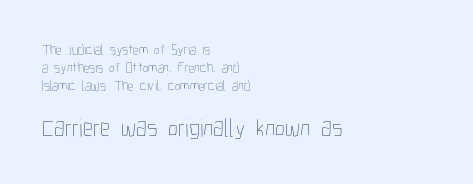
One glance says typical: line gaps are just what's usual. The paragraph shown leans on its left margin. The space directly below the letters is spotless. Short note: letters normally spaced.
